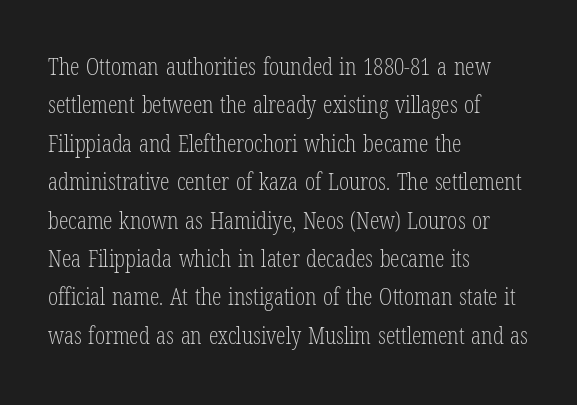
{"italic": "no", "bold": "no", "underline": "no", "align": "left", "line_spacing": "normal", "line_spacing_ratio": 1.6, "letter_spacing": "normal", "letter_spacing_em": 0.0, "glyph_px": 24}
